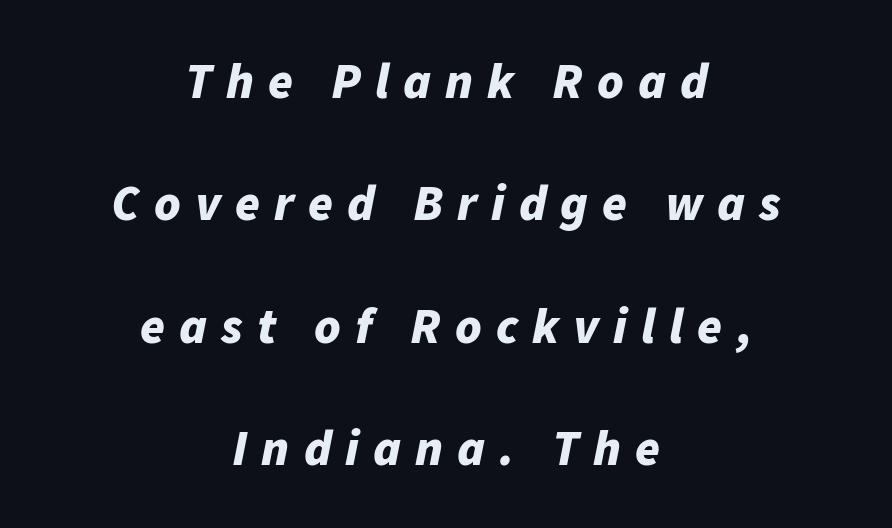
Q: Is the text bold? A: Yes.
Q: Is the text italic (slanted)? A: Yes, it leans right by about 11 degrees.
Q: Is the text underlined? A: No.
Q: How is the paragraph aligned? A: Centered.
Q: Is the spacing between letters normal or unusually wide? A: Unusually wide.
Q: Is the spacing between lines tight, normal or loose? A: Loose.
Q: Width (condensed, normal, or wide)? A: Normal.
Q: Stroke contrast? A: Low.
Q: x-height? A: Medium.
Q: Monospaced? A: No.
